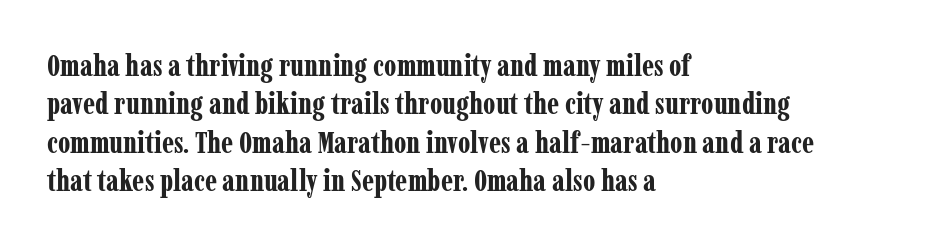
Interline gaps are of average width in this sample. Spacing verdict: proportional, widths tailored to each character. These lines are set flush left with a ragged right edge. The sample has been set heavy, in full bold. Ascenders rise straight up at ninety degrees.
